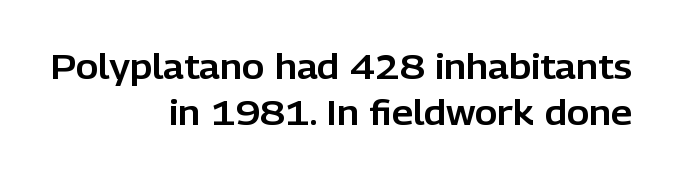
The image shows 34 px sans-serif type, upright; set right-aligned, normal line spacing (1.35x), normal letter spacing, not underlined; low stroke contrast and a medium x-height.
